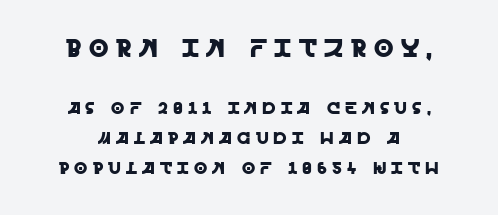
{"italic": "no", "underline": "no", "line_spacing_ratio": 1.74, "letter_spacing": "wide", "letter_spacing_em": 0.3, "larger_block": "first", "size_ratio": 1.47, "glyph_px": 25}
